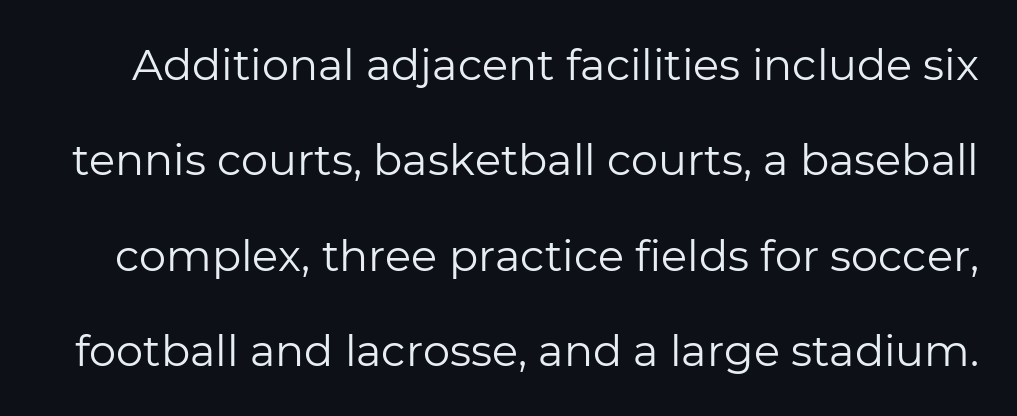
Q: Is the text bold? A: No.
Q: Is the text italic (slanted)? A: No, it is upright.
Q: Is the typeface a serif or a sans-serif typeface? A: Sans-serif.
Q: Is the text underlined? A: No.
Q: Is the spacing between letters normal or unusually wide? A: Normal.
Q: Is the spacing between lines tight, normal or loose? A: Loose.
Q: Width (condensed, normal, or wide)? A: Normal.
Q: Stroke contrast? A: Low.
Q: x-height? A: Medium.
Q: Monospaced? A: No.
